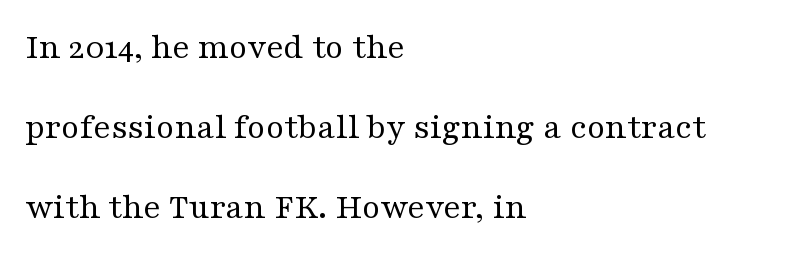
Q: Is the text bold? A: No.
Q: Is the text italic (slanted)? A: No, it is upright.
Q: Is the typeface a serif or a sans-serif typeface? A: Serif.
Q: Is the text underlined? A: No.
Q: How is the paragraph aligned? A: Left-aligned.
Q: Is the spacing between letters normal or unusually wide? A: Normal.
Q: Is the spacing between lines tight, normal or loose? A: Loose.
Q: Width (condensed, normal, or wide)? A: Wide.
Q: Stroke contrast? A: Medium.
Q: x-height? A: Medium.
Q: Monospaced? A: No.
